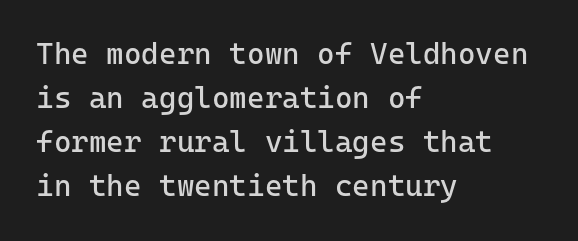
Q: Is the text bold? A: No.
Q: Is the text italic (slanted)? A: No, it is upright.
Q: Is the typeface a serif or a sans-serif typeface? A: Sans-serif.
Q: Is the text underlined? A: No.
Q: How is the paragraph aligned? A: Left-aligned.
Q: Is the spacing between letters normal or unusually wide? A: Normal.
Q: Is the spacing between lines tight, normal or loose? A: Normal.
Q: Width (condensed, normal, or wide)? A: Normal.
Q: Stroke contrast? A: Low.
Q: x-height? A: Medium.
